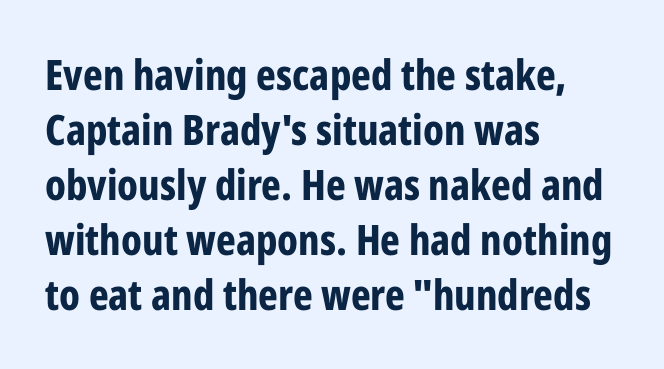
The image shows 42 px bold, condensed sans-serif type, upright; set left-aligned, normal line spacing (1.31x), normal letter spacing, not underlined; low stroke contrast and a medium x-height.
